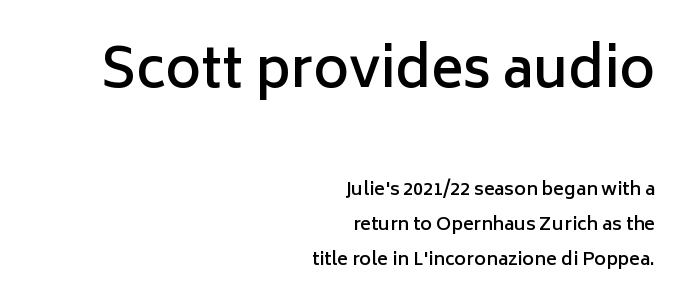
The lettering stays uniformly vertical, giving the passage a roman look. Looks like regular typesetting: each glyph gets only the width it needs. Widely set lines give the paragraph a tall, airy silhouette. A semibold gives these letters moderate extra thickness, short of bold. The earlier block is typeset at a bigger size than the later block. Standard letterfit; no display-style spreading of the glyphs.
